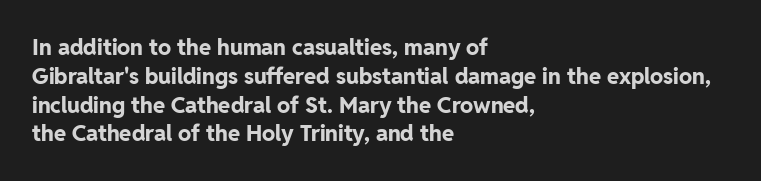
The rows are spaced the way most documents space them. Its strokes are broad and dark, the hallmark of bold type. Posture: upright roman. A bare baseline throughout the passage.
